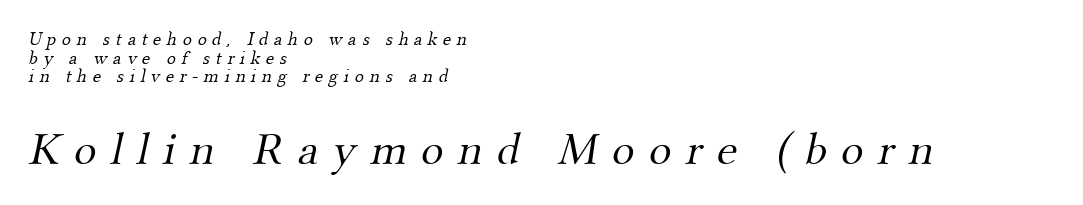
{"serif": "yes", "bold": "no", "weight": "light", "width": "normal", "stroke_contrast": "medium", "x_height": "small", "monospaced": "no", "underline": "no", "align": "left", "line_spacing": "tight", "line_spacing_ratio": 0.98, "letter_spacing": "wide", "letter_spacing_em": 0.3, "larger_block": "second", "size_ratio": 2.47, "glyph_px": 47}
